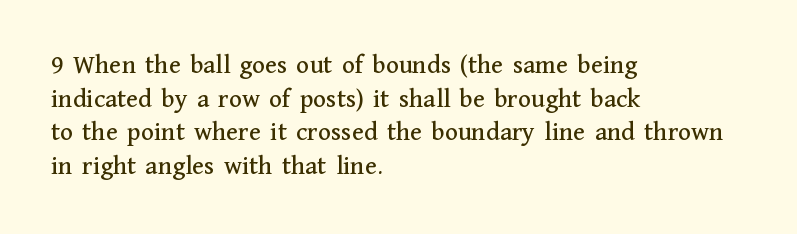
The image shows 27 px text type, upright; set left-aligned, normal line spacing (1.25x), normal letter spacing, not underlined.
